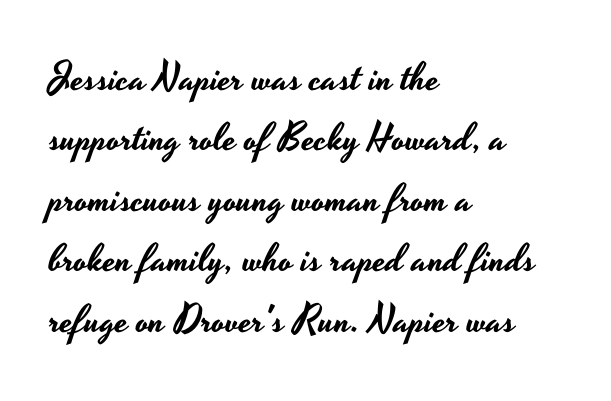
The image shows 39 px wide sans-serif type; set left-aligned, normal line spacing (1.55x), normal letter spacing, not underlined; low stroke contrast and a small x-height.
